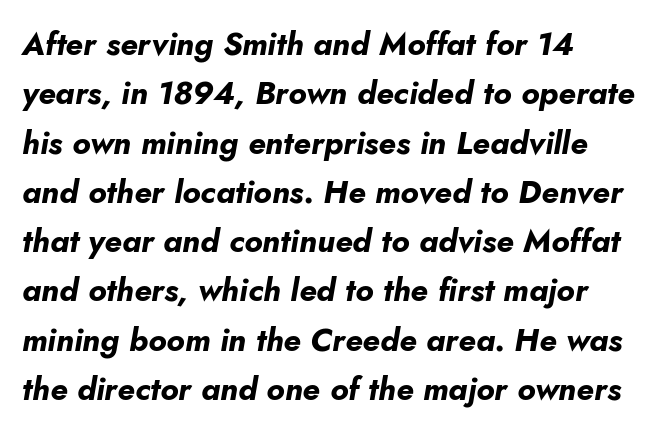
These lines are rendered in a variable-pitch font. The baseline area is clear. The ragged edge is on the right, which tells us the setting is flush left. The leading is moderate, giving the passage an even texture. This is heavy type, rendered in bold. This rendering leaves character spacing at its baseline value.
